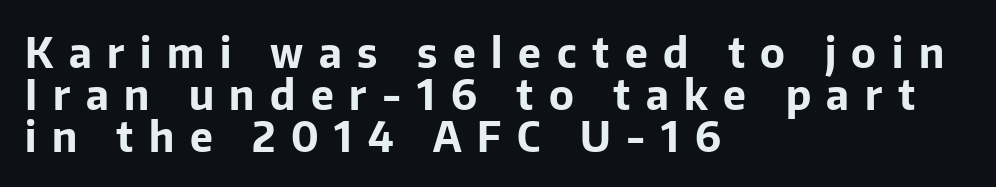
Q: Is the text bold? A: Yes.
Q: Is the text italic (slanted)? A: No, it is upright.
Q: Is the typeface a serif or a sans-serif typeface? A: Sans-serif.
Q: Is the text underlined? A: No.
Q: How is the paragraph aligned? A: Left-aligned.
Q: Is the spacing between letters normal or unusually wide? A: Unusually wide.
Q: Is the spacing between lines tight, normal or loose? A: Tight.
Q: Width (condensed, normal, or wide)? A: Normal.
Q: Stroke contrast? A: Low.
Q: x-height? A: Medium.
Q: Monospaced? A: No.
